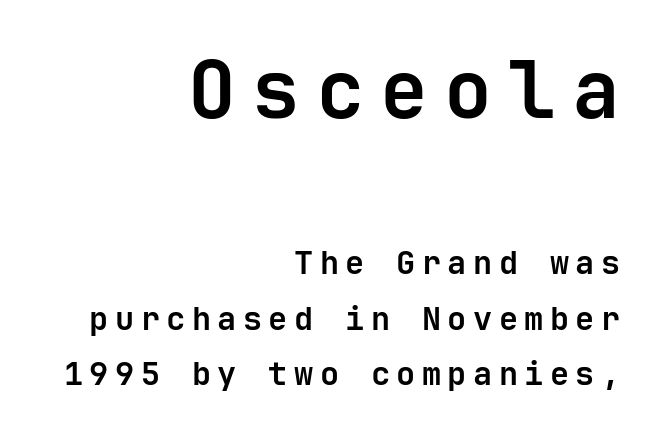
Q: Is the text bold? A: Yes.
Q: Is the text italic (slanted)? A: No, it is upright.
Q: Is the typeface a serif or a sans-serif typeface? A: Sans-serif.
Q: Is the text underlined? A: No.
Q: How is the paragraph aligned? A: Right-aligned.
Q: Is the spacing between letters normal or unusually wide? A: Unusually wide.
Q: Which block of text is set in a larger size, the first (top) or the second (bottom)? A: The first (top) one.
Q: Width (condensed, normal, or wide)? A: Normal.
Q: Stroke contrast? A: Low.
Q: x-height? A: Medium.
